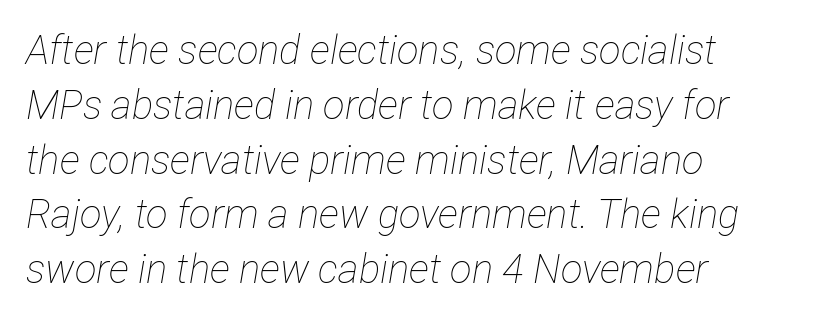
{"italic": "yes", "lean": "right", "slant_degrees": 12, "bold": "no", "weight": "thin", "width": "condensed", "stroke_contrast": "low", "x_height": "medium", "monospaced": "no", "underline": "no", "align": "left", "line_spacing": "normal", "line_spacing_ratio": 1.37, "letter_spacing": "normal", "letter_spacing_em": 0.0, "glyph_px": 40}
